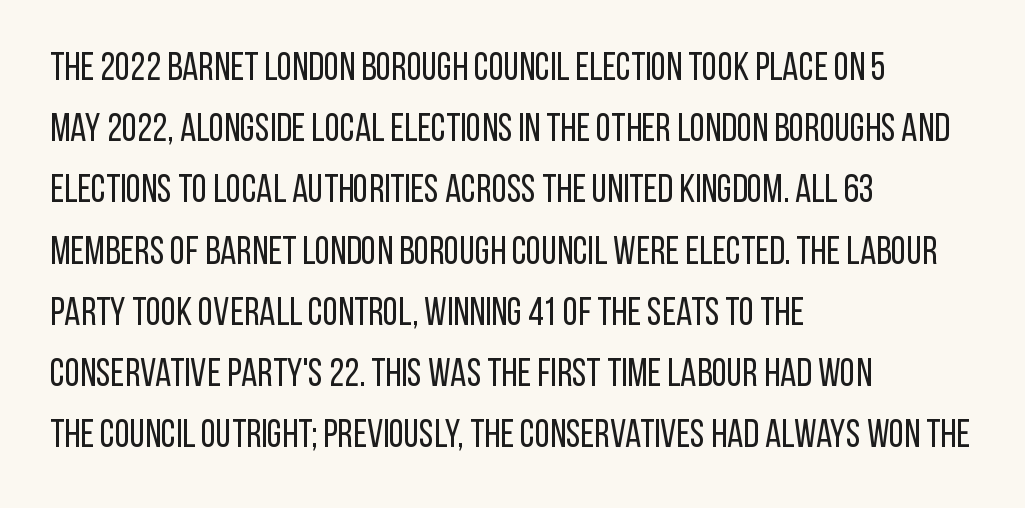
{"serif": "no", "italic": "no", "bold": "no", "weight": "regular", "width": "condensed", "stroke_contrast": "low", "x_height": "large", "monospaced": "no", "underline": "no", "align": "left", "line_spacing": "normal", "line_spacing_ratio": 1.57, "letter_spacing": "normal", "letter_spacing_em": 0.0, "glyph_px": 39}
